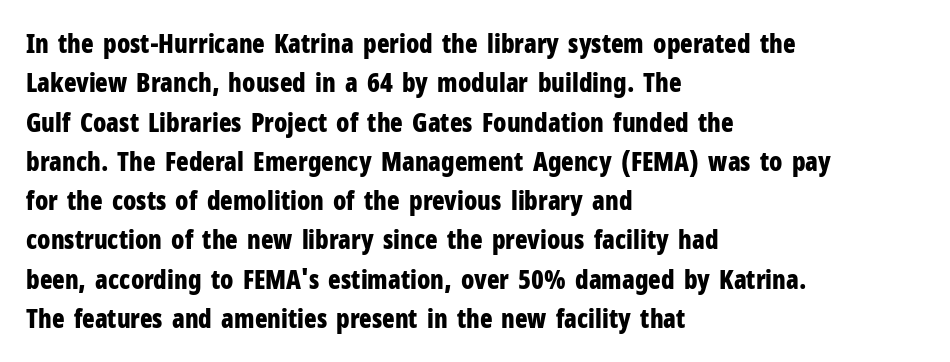
{"italic": "no", "bold": "yes", "underline": "no", "align": "left", "line_spacing": "normal", "line_spacing_ratio": 1.51, "letter_spacing": "normal", "letter_spacing_em": 0.0, "glyph_px": 26}
